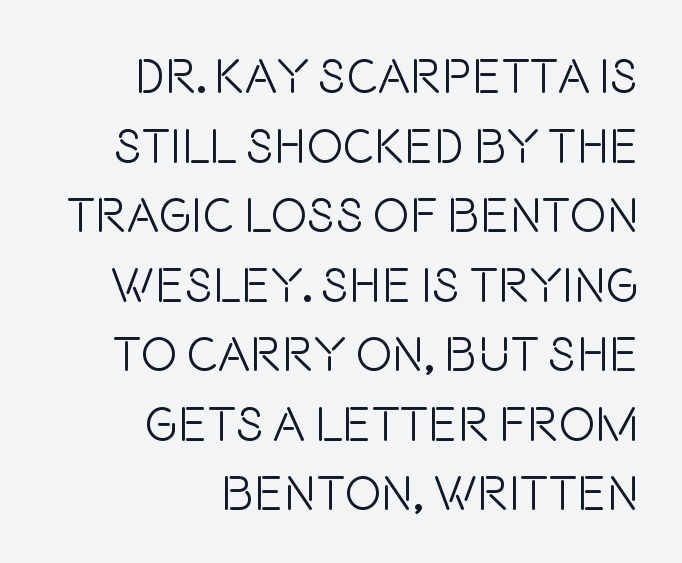
Q: Is the text bold? A: No.
Q: Is the text italic (slanted)? A: No, it is upright.
Q: Is the typeface a serif or a sans-serif typeface? A: Sans-serif.
Q: Is the text underlined? A: No.
Q: How is the paragraph aligned? A: Right-aligned.
Q: Is the spacing between letters normal or unusually wide? A: Normal.
Q: Is the spacing between lines tight, normal or loose? A: Normal.
Q: Width (condensed, normal, or wide)? A: Condensed.
Q: Stroke contrast? A: Low.
Q: x-height? A: Large.
Q: Monospaced? A: No.
